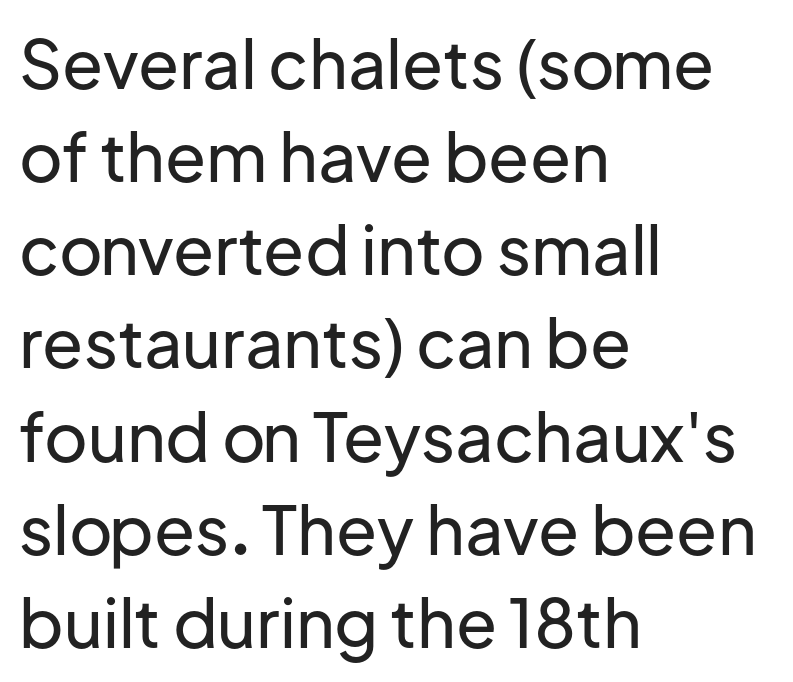
{"serif": "no", "italic": "no", "width": "normal", "stroke_contrast": "low", "x_height": "medium", "monospaced": "no", "underline": "no", "align": "left", "line_spacing": "normal", "line_spacing_ratio": 1.39, "letter_spacing": "normal", "letter_spacing_em": 0.0, "glyph_px": 67}
